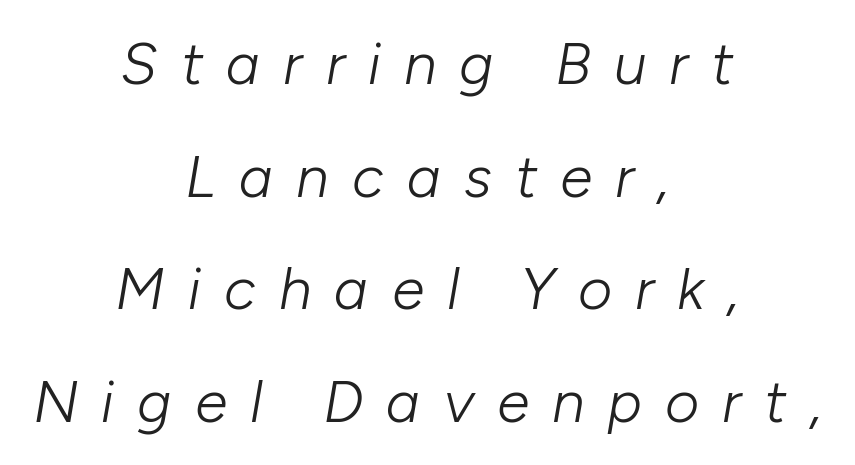
{"italic": "yes", "lean": "right", "slant_degrees": 10, "bold": "no", "weight": "light", "width": "normal", "stroke_contrast": "low", "x_height": "medium", "monospaced": "no", "underline": "no", "align": "center", "line_spacing": "loose", "line_spacing_ratio": 1.91, "letter_spacing": "wide", "letter_spacing_em": 0.39, "glyph_px": 59}
